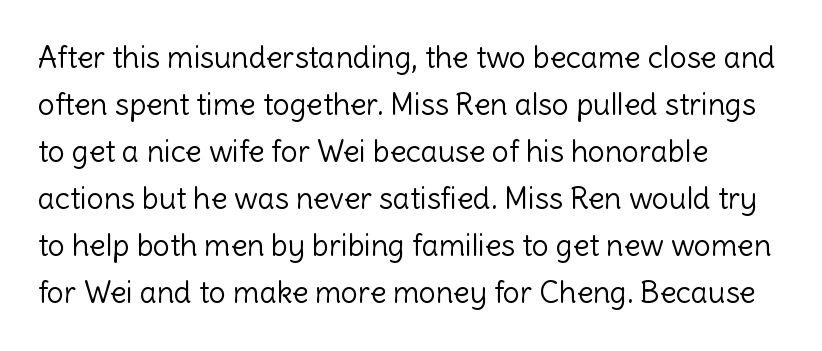
Q: Is the text bold? A: No.
Q: Is the text italic (slanted)? A: No, it is upright.
Q: Is the typeface a serif or a sans-serif typeface? A: Sans-serif.
Q: Is the text underlined? A: No.
Q: How is the paragraph aligned? A: Left-aligned.
Q: Is the spacing between letters normal or unusually wide? A: Normal.
Q: Is the spacing between lines tight, normal or loose? A: Normal.
Q: Width (condensed, normal, or wide)? A: Normal.
Q: x-height? A: Medium.
Q: Monospaced? A: No.
